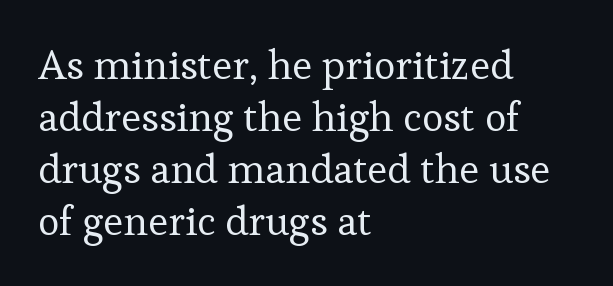
The image shows 41 px regular-weight serif type, upright; set left-aligned, normal line spacing (1.27x), normal letter spacing, not underlined; low stroke contrast and a medium x-height.
